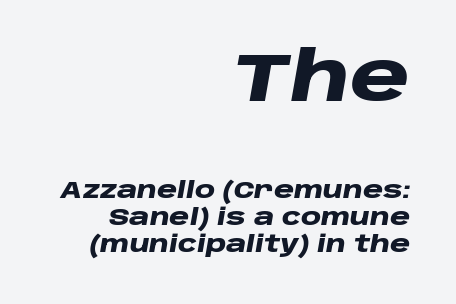
{"italic": "yes", "lean": "right", "slant_degrees": 10, "bold": "yes", "weight": "heavy", "width": "wide", "stroke_contrast": "low", "x_height": "large", "monospaced": "no", "underline": "no", "align": "right", "line_spacing_ratio": 1.16, "letter_spacing": "normal", "letter_spacing_em": 0.0, "larger_block": "first", "size_ratio": 2.96, "glyph_px": 68}
